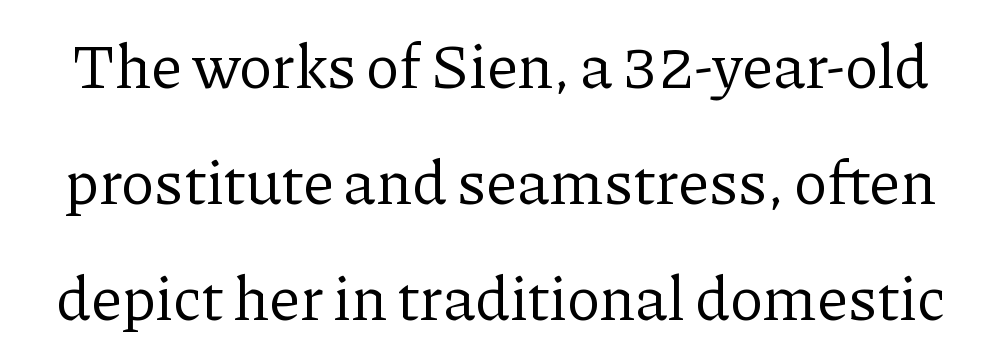
Q: Is the text bold? A: No.
Q: Is the text italic (slanted)? A: No, it is upright.
Q: Is the typeface a serif or a sans-serif typeface? A: Serif.
Q: Is the text underlined? A: No.
Q: Is the spacing between letters normal or unusually wide? A: Normal.
Q: Width (condensed, normal, or wide)? A: Normal.
Q: Stroke contrast? A: Low.
Q: x-height? A: Medium.
Q: Monospaced? A: No.
